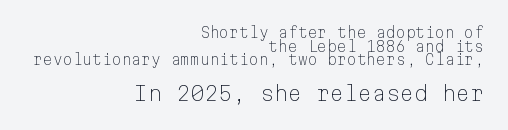
Summary of weight: not heavy and not bold. No extra tracking has been applied to these lines. The more generous point size was reserved for the lower chunk. Underline: absent.
